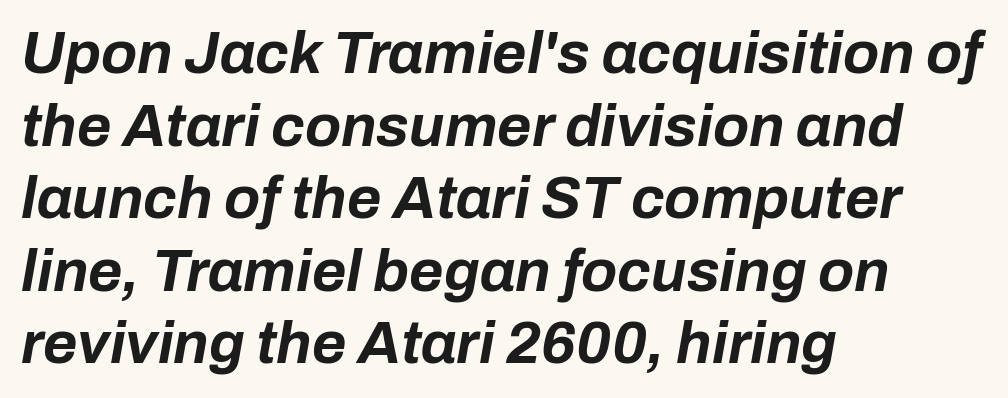
Q: Is the text bold? A: Yes.
Q: Is the text italic (slanted)? A: Yes, it leans right by about 10 degrees.
Q: Is the text underlined? A: No.
Q: How is the paragraph aligned? A: Left-aligned.
Q: Is the spacing between letters normal or unusually wide? A: Normal.
Q: Width (condensed, normal, or wide)? A: Normal.
Q: Stroke contrast? A: Low.
Q: x-height? A: Medium.
Q: Monospaced? A: No.
